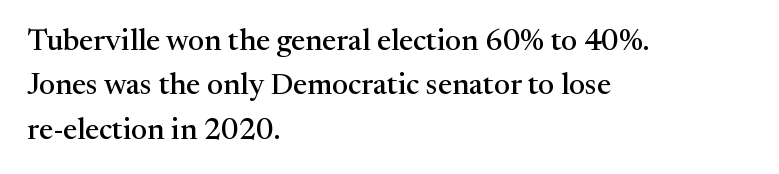
The image shows 30 px serif type, upright; set left-aligned, normal line spacing (1.48x), normal letter spacing, not underlined; medium stroke contrast and a medium x-height.
